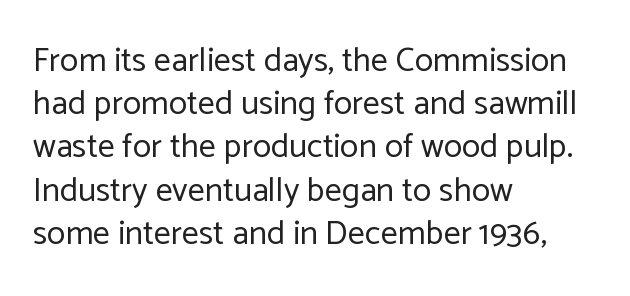
The image shows 34 px regular-weight sans-serif type, upright; set left-aligned, normal line spacing (1.27x), normal letter spacing, not underlined; low stroke contrast and a medium x-height.
